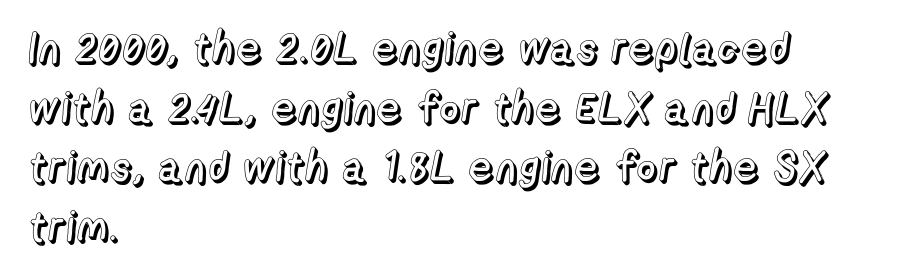
Q: Is the text italic (slanted)? A: Yes.
Q: Is the text underlined? A: No.
Q: How is the paragraph aligned? A: Left-aligned.
Q: Is the spacing between letters normal or unusually wide? A: Normal.
Q: Is the spacing between lines tight, normal or loose? A: Normal.
Q: Width (condensed, normal, or wide)? A: Normal.
Q: x-height? A: Medium.
Q: Monospaced? A: No.
